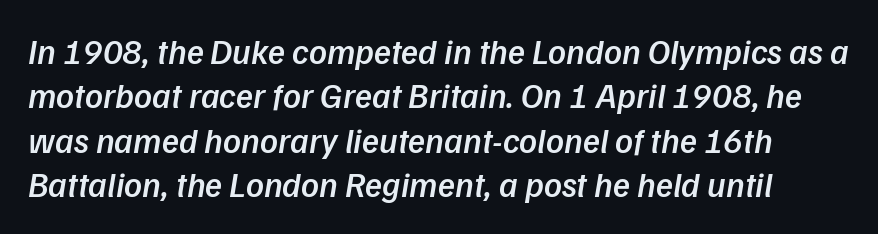
{"serif": "no", "bold": "semi", "weight": "semibold", "width": "normal", "stroke_contrast": "low", "x_height": "medium", "monospaced": "no", "underline": "no", "line_spacing": "normal", "line_spacing_ratio": 1.27, "letter_spacing": "normal", "letter_spacing_em": 0.0, "glyph_px": 35}
